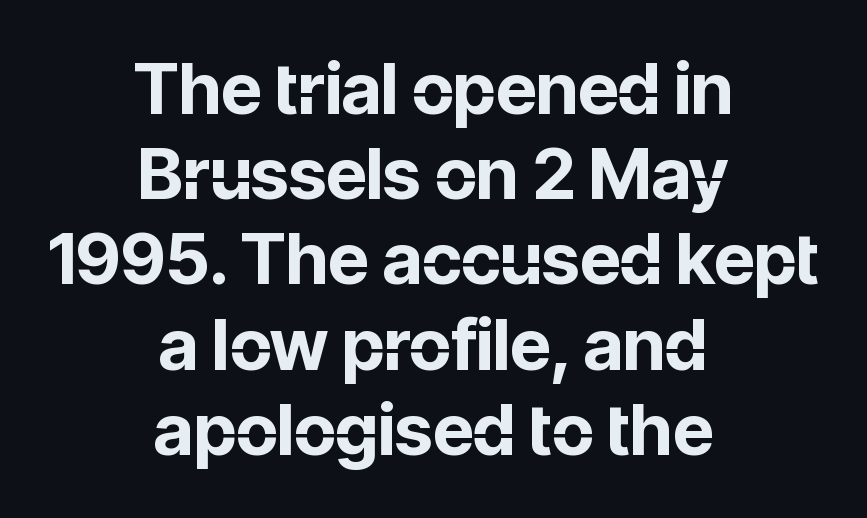
{"serif": "no", "italic": "no", "bold": "yes", "weight": "bold", "width": "normal", "stroke_contrast": "low", "x_height": "medium", "monospaced": "no", "underline": "no", "align": "center", "line_spacing_ratio": 1.2, "letter_spacing": "normal", "letter_spacing_em": 0.0, "glyph_px": 71}
